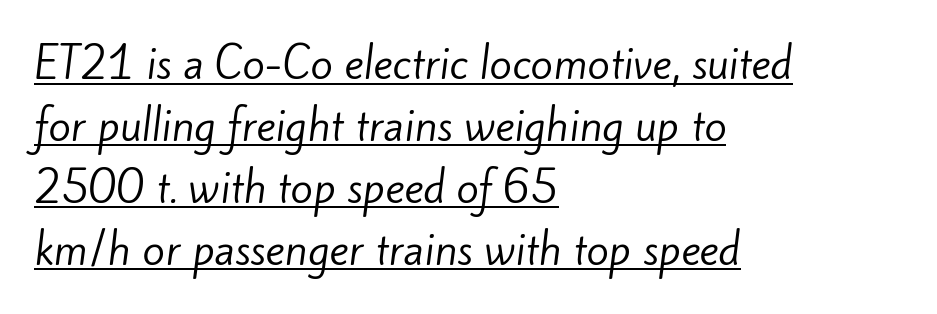
The image shows 41 px regular-weight sans-serif type; set left-aligned, normal line spacing (1.51x), normal letter spacing, underlined; low stroke contrast and a small x-height.
